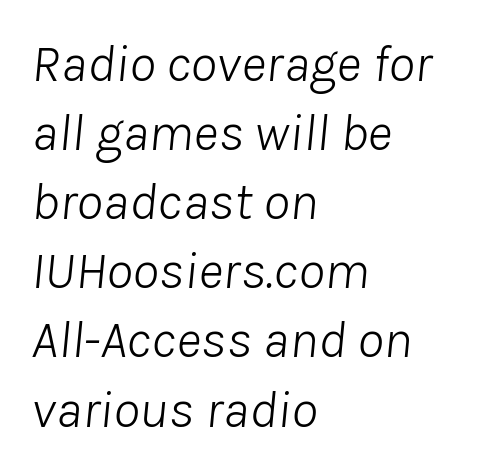
The rendering anchors every line to the left-hand side. This reads as an unemphasized weight, regular at the heaviest. Any mark beneath the type? The region is blank. Think of a printed novel: that variable character pitch is what you see here.
